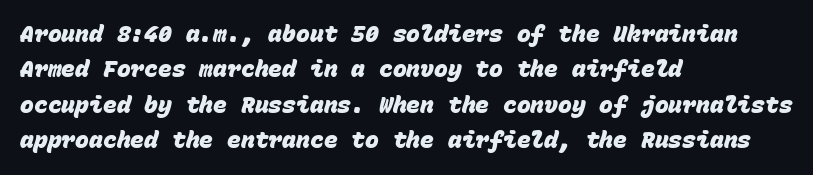
{"bold": "yes", "underline": "no", "align": "left", "line_spacing": "normal", "line_spacing_ratio": 1.54, "letter_spacing": "normal", "letter_spacing_em": 0.0, "glyph_px": 23}
